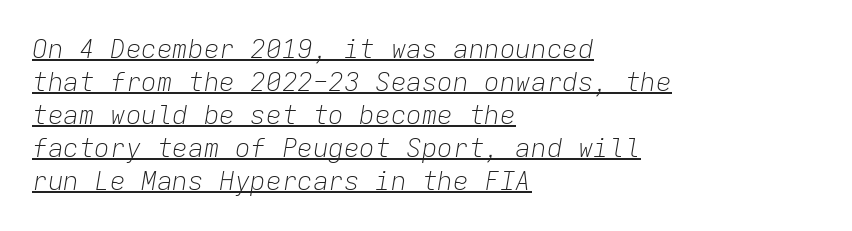
Q: Is the text bold? A: No.
Q: Is the text italic (slanted)? A: Yes, it leans right by about 9 degrees.
Q: Is the text underlined? A: Yes.
Q: How is the paragraph aligned? A: Left-aligned.
Q: Is the spacing between letters normal or unusually wide? A: Normal.
Q: Is the spacing between lines tight, normal or loose? A: Normal.
